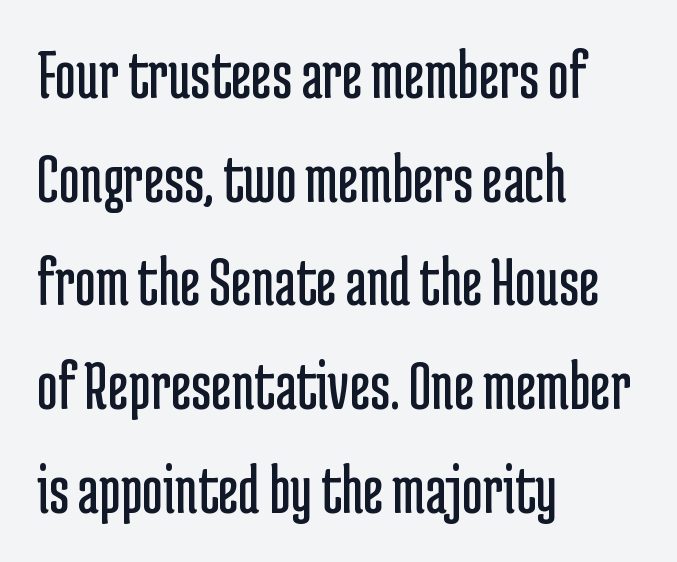
The image shows 72 px regular-weight, condensed sans-serif type, upright; set left-aligned, normal line spacing (1.44x), normal letter spacing, not underlined; low stroke contrast and a medium x-height.
